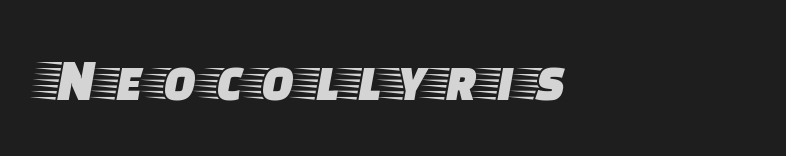
Every row of glyphs begins at an identical x-position on the left. The string is rendered with underlining switched off. Each letter keeps its own natural width here, so spacing adapts to shape.
